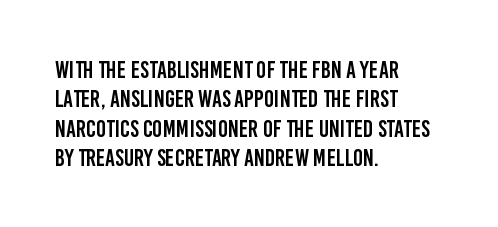
Q: Is the text italic (slanted)? A: No, it is upright.
Q: Is the text underlined? A: No.
Q: How is the paragraph aligned? A: Left-aligned.
Q: Is the spacing between letters normal or unusually wide? A: Normal.
